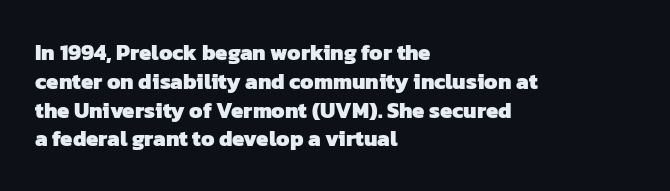
{"bold": "yes", "underline": "no", "align": "left", "line_spacing": "normal", "line_spacing_ratio": 1.31, "letter_spacing": "normal", "letter_spacing_em": 0.0, "glyph_px": 22}
